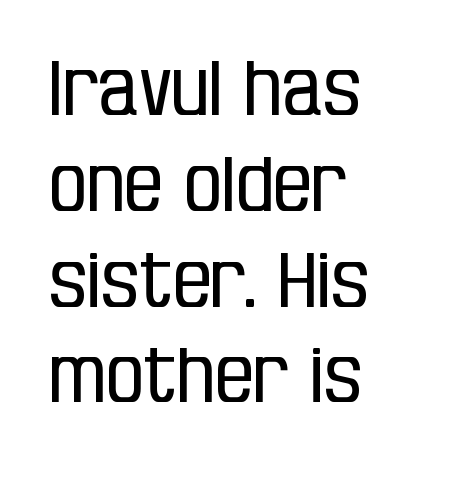
The image shows 76 px regular-weight, condensed sans-serif type, upright; set left-aligned, normal line spacing (1.26x), normal letter spacing, not underlined; low stroke contrast and a large x-height.
